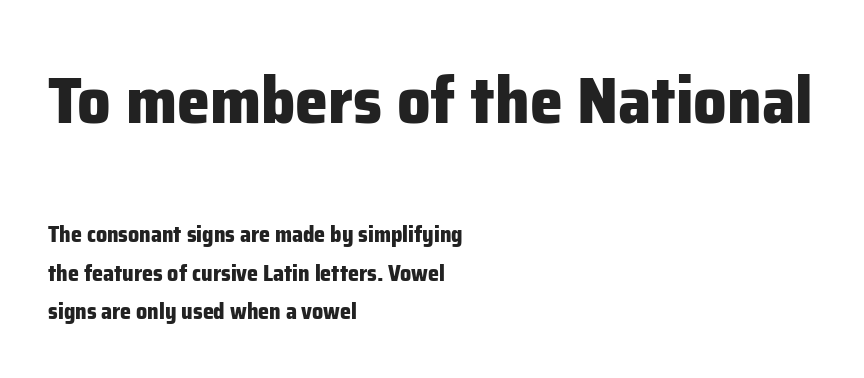
{"serif": "no", "italic": "no", "bold": "yes", "weight": "heavy", "width": "normal", "stroke_contrast": "low", "x_height": "medium", "monospaced": "no", "underline": "no", "align": "left", "line_spacing_ratio": 1.76, "letter_spacing": "normal", "letter_spacing_em": 0.0, "larger_block": "first", "size_ratio": 3.0, "glyph_px": 66}
